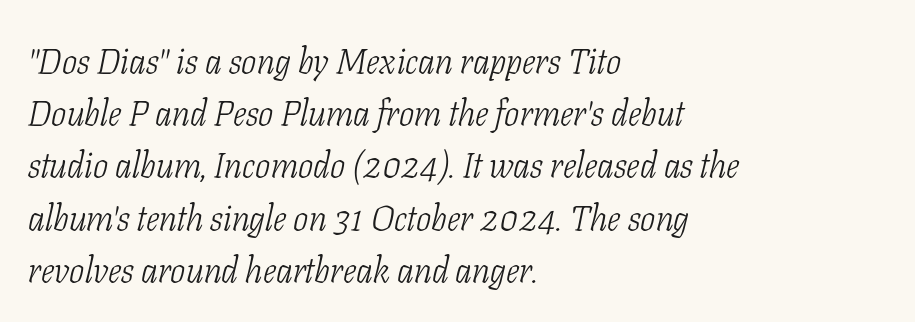
Proportional: the letters do not fall into vertical columns. Reading down the block, your eye returns to a fixed left position each line. The block of text has a typical density, with ordinary space between rows. This reads as an unemphasized weight, regular at the heaviest.
